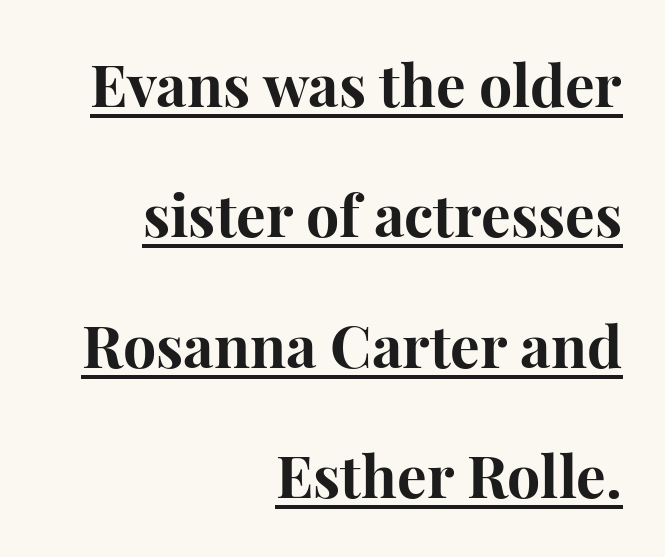
Q: Is the text bold? A: Yes.
Q: Is the text italic (slanted)? A: No, it is upright.
Q: Is the typeface a serif or a sans-serif typeface? A: Serif.
Q: Is the text underlined? A: Yes.
Q: How is the paragraph aligned? A: Right-aligned.
Q: Is the spacing between letters normal or unusually wide? A: Normal.
Q: Is the spacing between lines tight, normal or loose? A: Loose.
Q: Width (condensed, normal, or wide)? A: Normal.
Q: Stroke contrast? A: High.
Q: x-height? A: Medium.
Q: Monospaced? A: No.
